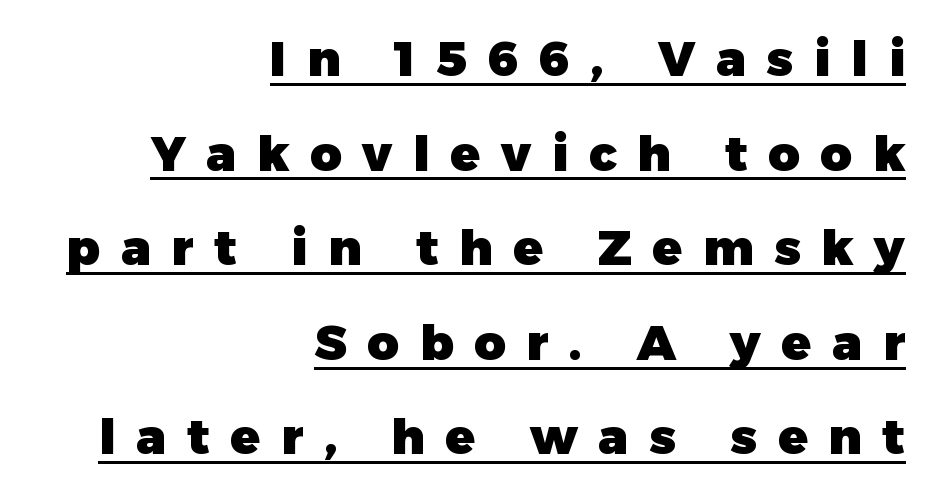
Q: Is the text bold? A: Yes.
Q: Is the text italic (slanted)? A: No, it is upright.
Q: Is the typeface a serif or a sans-serif typeface? A: Sans-serif.
Q: Is the text underlined? A: Yes.
Q: How is the paragraph aligned? A: Right-aligned.
Q: Is the spacing between letters normal or unusually wide? A: Unusually wide.
Q: Is the spacing between lines tight, normal or loose? A: Loose.
Q: Width (condensed, normal, or wide)? A: Normal.
Q: Stroke contrast? A: Low.
Q: x-height? A: Medium.
Q: Monospaced? A: No.
